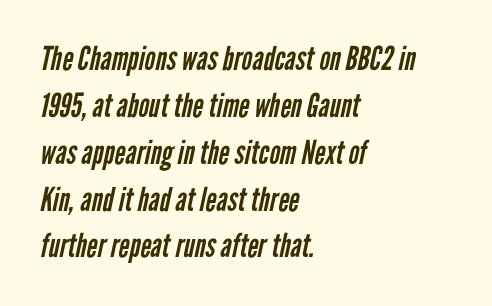
The image shows 33 px regular-weight, condensed sans-serif type; set left-aligned, normal line spacing (1.42x), normal letter spacing, not underlined; low stroke contrast and a medium x-height.
